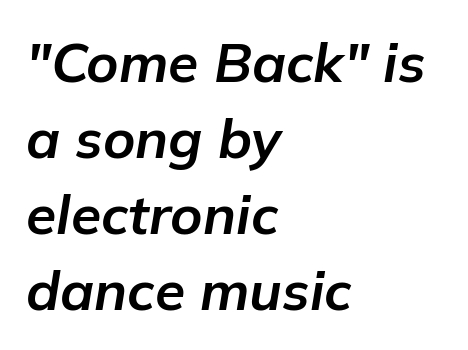
This sample is left-justified, so line endings fall wherever the words run out. A typesetter would call this leading conventional body-copy spacing. The gap between lines stays unmarked. Note the varied advance widths — an 'i' is clearly narrower than an 'm'.
